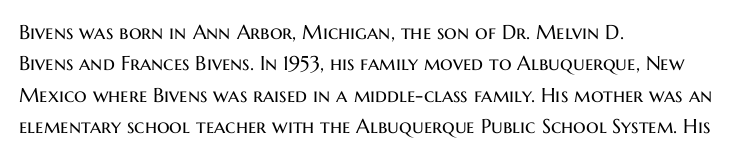
Q: Is the text bold? A: No.
Q: Is the text italic (slanted)? A: No, it is upright.
Q: Is the text underlined? A: No.
Q: How is the paragraph aligned? A: Left-aligned.
Q: Is the spacing between letters normal or unusually wide? A: Normal.
Q: Is the spacing between lines tight, normal or loose? A: Normal.
